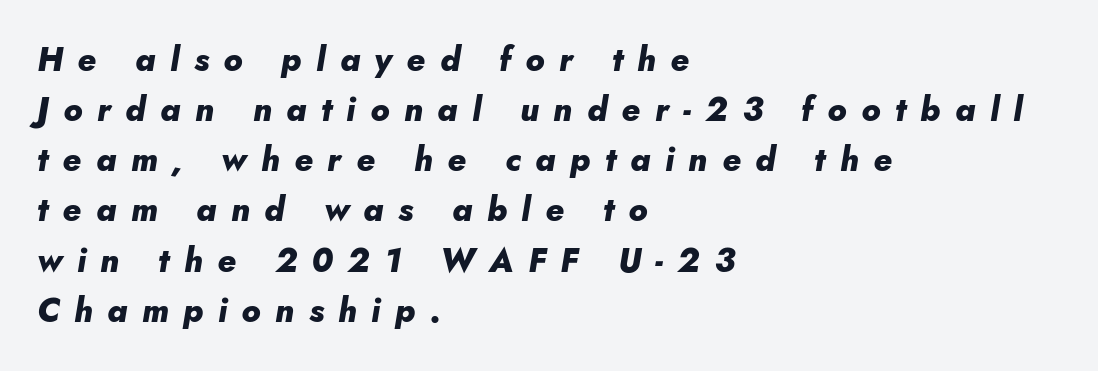
Does the copy run flush right? No — it runs flush left. The tracking jumps out immediately: characters are airy and widely separated. Glance below the letters and you will spot only blank space. The glyphs look as if they've been sheared to an angle.
